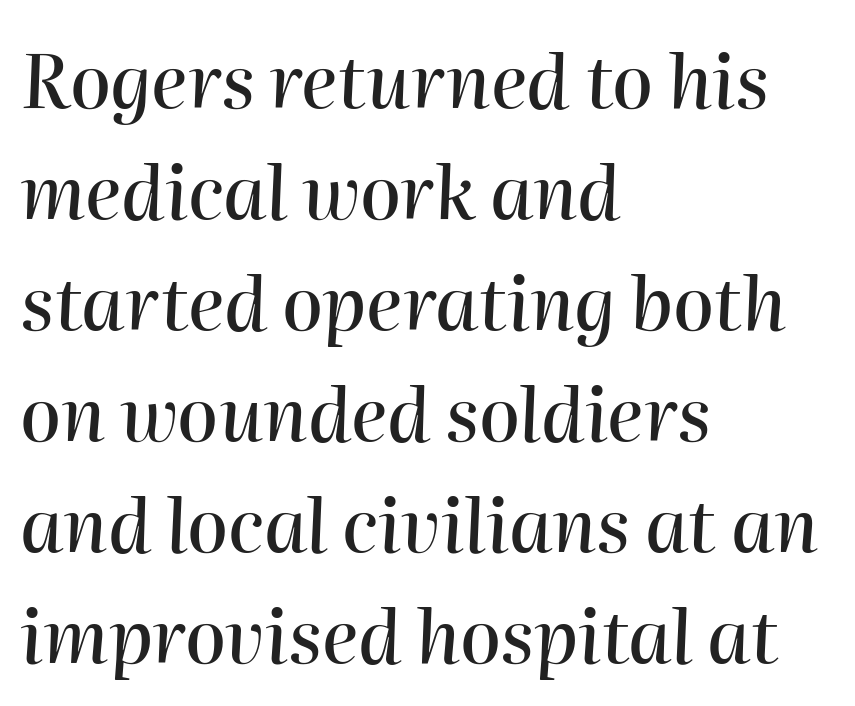
{"italic": "yes", "lean": "right", "slant_degrees": 2, "width": "normal", "stroke_contrast": "high", "x_height": "medium", "monospaced": "no", "underline": "no", "align": "left", "line_spacing": "normal", "line_spacing_ratio": 1.5, "letter_spacing": "normal", "letter_spacing_em": 0.0, "glyph_px": 74}
